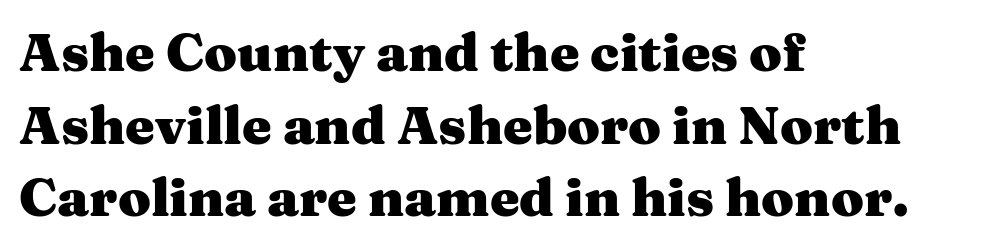
The letters advance in unequal steps, a hallmark of proportional type. Words float on clear page, feet unadorned. What kind of face is this? One with serifs. Line spacing here is normal. Standard letterfit; no display-style spreading of the glyphs. Posture: vertical.
